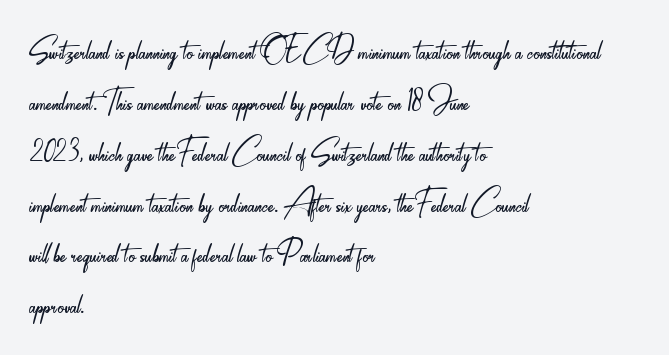
The image shows 41 px light, condensed sans-serif type; set left-aligned, line spacing 1.24x, normal letter spacing, not underlined; low stroke contrast and a small x-height.
